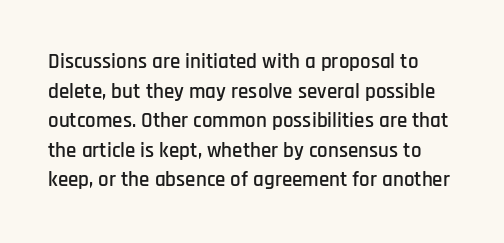
The image shows 21 px text type, upright; set normal line spacing (1.41x), normal letter spacing, not underlined.
